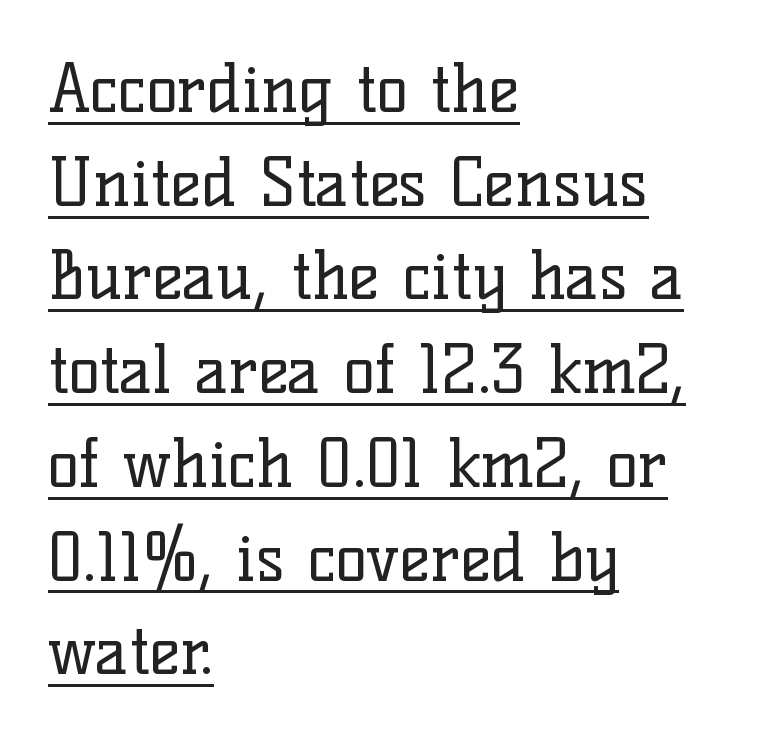
{"serif": "yes", "italic": "no", "bold": "no", "weight": "regular", "width": "normal", "stroke_contrast": "low", "x_height": "medium", "monospaced": "no", "underline": "yes", "align": "left", "line_spacing": "normal", "line_spacing_ratio": 1.42, "letter_spacing": "normal", "letter_spacing_em": 0.0, "glyph_px": 66}
